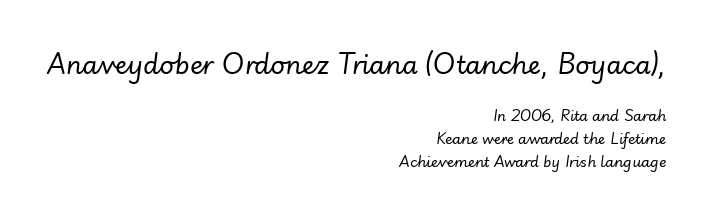
Q: Is the text bold? A: No.
Q: Is the text italic (slanted)? A: Yes, it leans right by about 7 degrees.
Q: Is the text underlined? A: No.
Q: How is the paragraph aligned? A: Right-aligned.
Q: Is the spacing between letters normal or unusually wide? A: Normal.
Q: Is the spacing between lines tight, normal or loose? A: Normal.
Q: Which block of text is set in a larger size, the first (top) or the second (bottom)? A: The first (top) one.
